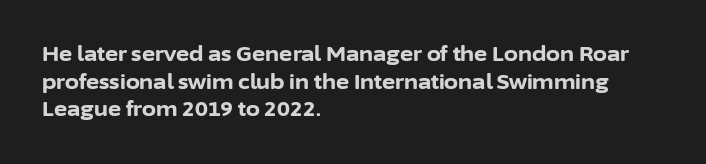
Is the letter spacing exaggerated? No — it looks like the ordinary default. Does the weight exceed regular? Yes, all the way to bold. Layout note: lines flush left. Notice how the stems are strictly vertical — no italics here.
